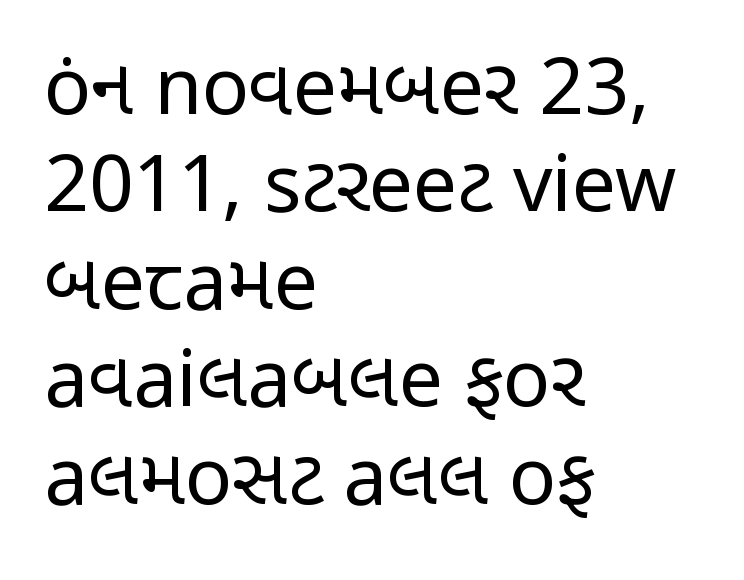
The image shows 78 px regular-weight, condensed sans-serif type, upright; set left-aligned, normal line spacing (1.25x), normal letter spacing, not underlined; low stroke contrast and a medium x-height.
